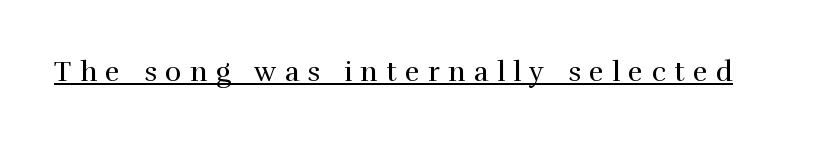
{"serif": "yes", "italic": "no", "bold": "no", "weight": "regular", "width": "normal", "stroke_contrast": "high", "x_height": "medium", "monospaced": "no", "underline": "yes", "letter_spacing": "wide", "letter_spacing_em": 0.3, "glyph_px": 28}
